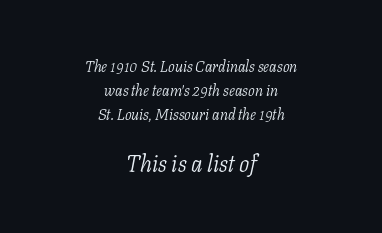
The image shows 23 px text type, italic (leaning right); set centered, normal line spacing (1.6x), normal letter spacing, not underlined; the second (bottom) block is 1.53x larger.
